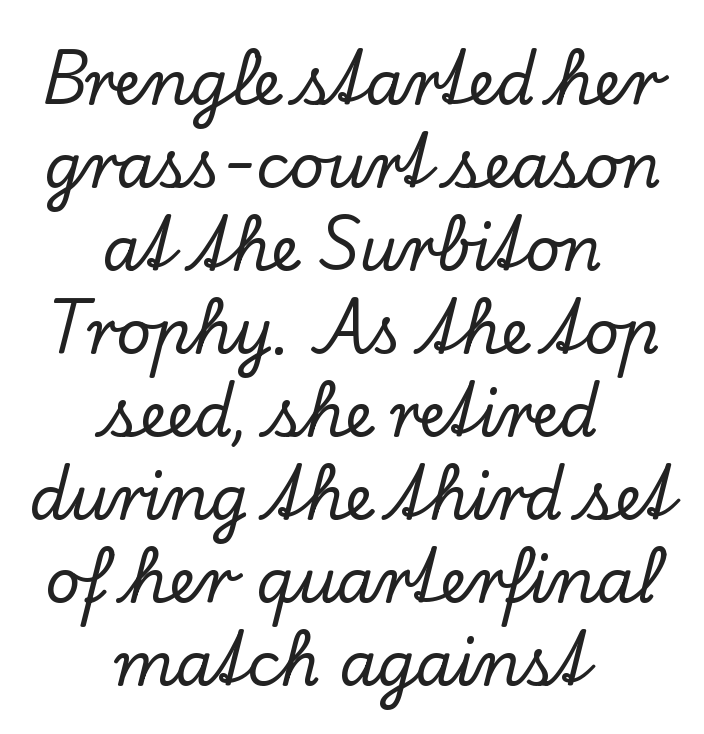
The image shows 61 px serif type; set centered, normal line spacing (1.36x), normal letter spacing, not underlined; low stroke contrast and a small x-height.
